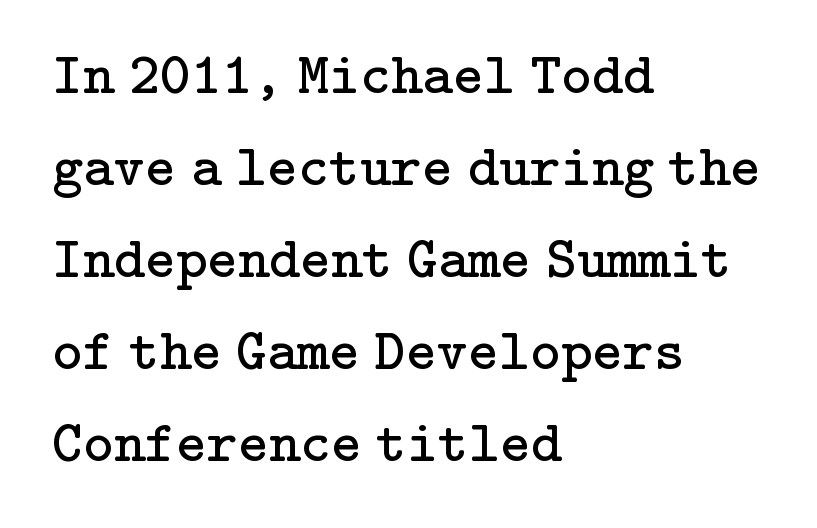
{"serif": "yes", "italic": "no", "bold": "no", "weight": "regular", "width": "normal", "stroke_contrast": "low", "x_height": "medium", "underline": "no", "align": "left", "line_spacing": "normal", "line_spacing_ratio": 1.56, "letter_spacing": "normal", "letter_spacing_em": 0.0, "glyph_px": 59}
